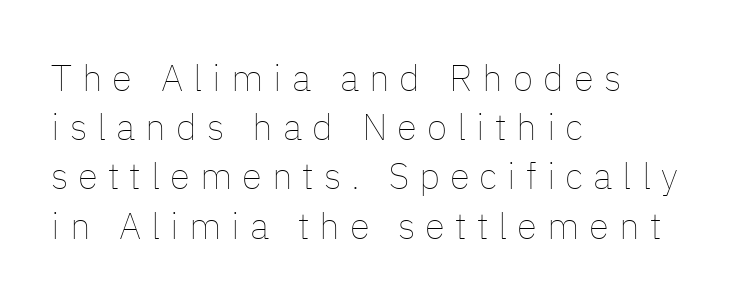
{"italic": "no", "bold": "no", "weight": "thin", "width": "normal", "stroke_contrast": "low", "x_height": "medium", "monospaced": "no", "underline": "no", "align": "left", "line_spacing": "normal", "line_spacing_ratio": 1.33, "letter_spacing": "wide", "letter_spacing_em": 0.27, "glyph_px": 37}
